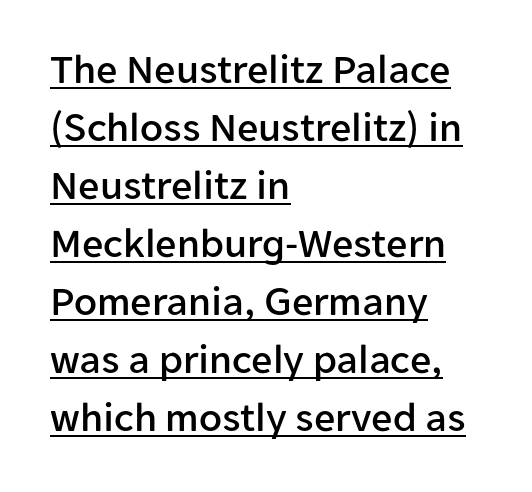
{"serif": "no", "italic": "no", "width": "normal", "stroke_contrast": "low", "x_height": "medium", "monospaced": "no", "underline": "yes", "align": "left", "line_spacing": "normal", "line_spacing_ratio": 1.38, "letter_spacing": "normal", "letter_spacing_em": 0.0, "glyph_px": 42}
